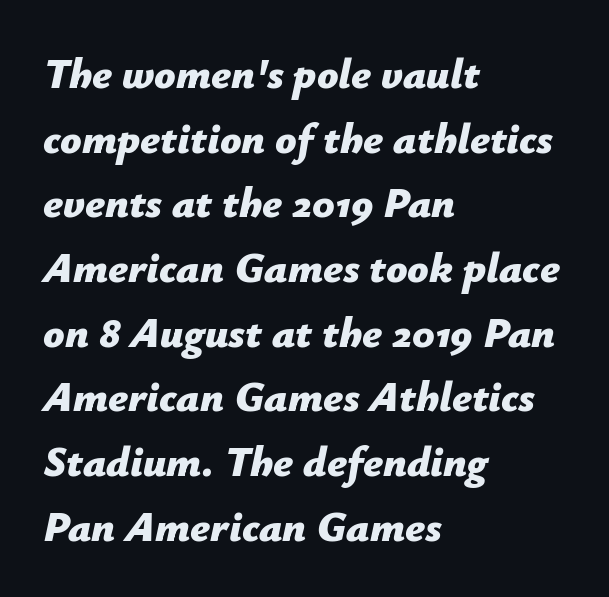
The image shows 42 px bold type, italic (leaning right); set left-aligned, normal line spacing (1.54x), normal letter spacing, not underlined; low stroke contrast and a medium x-height.
